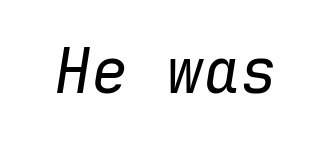
{"italic": "yes", "lean": "right", "slant_degrees": 9, "bold": "no", "weight": "regular", "width": "normal", "stroke_contrast": "low", "x_height": "medium", "monospaced": "yes", "underline": "no", "letter_spacing": "normal", "letter_spacing_em": 0.0, "glyph_px": 62}
